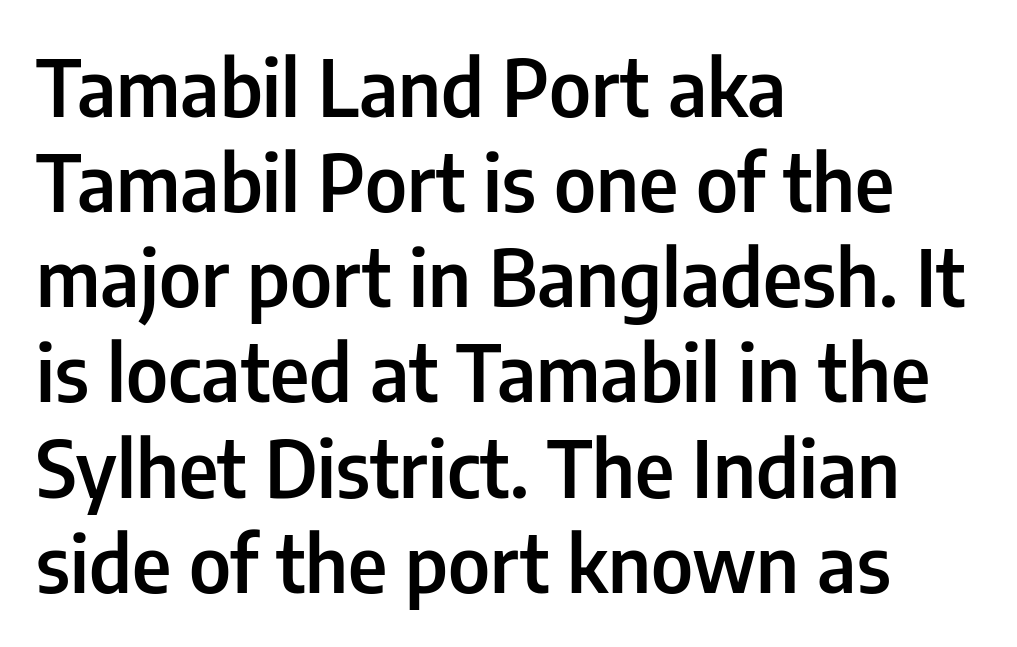
Bare-footed words on every line. Look at the bottom of the vertical strokes: they stop flat, with no serifs. Is this a fixed-width face? No — the glyphs have proportional, varying widths. Leftover space on each line is placed entirely after the last word.
